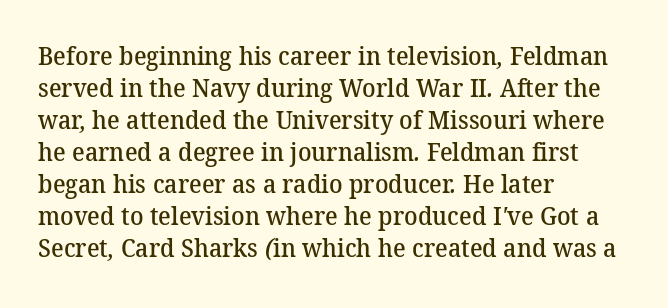
Q: Is the text bold? A: Semi-bold.
Q: Is the text underlined? A: No.
Q: How is the paragraph aligned? A: Left-aligned.
Q: Is the spacing between letters normal or unusually wide? A: Normal.
Q: Is the spacing between lines tight, normal or loose? A: Normal.
